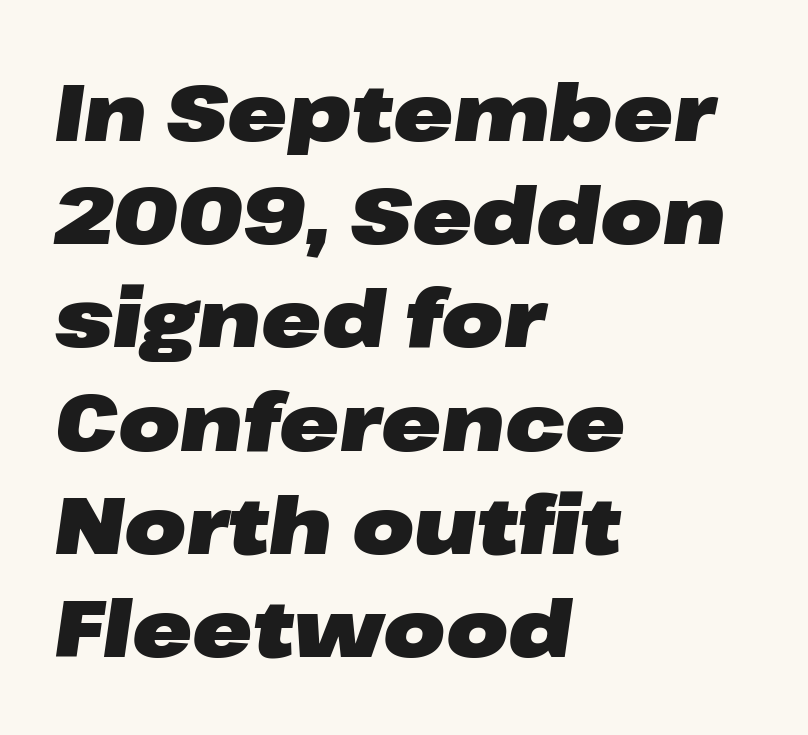
Q: Is the text bold? A: Yes.
Q: Is the text italic (slanted)? A: Yes, it leans right by about 8 degrees.
Q: Is the text underlined? A: No.
Q: How is the paragraph aligned? A: Left-aligned.
Q: Is the spacing between letters normal or unusually wide? A: Normal.
Q: Is the spacing between lines tight, normal or loose? A: Normal.
Q: Width (condensed, normal, or wide)? A: Wide.
Q: Stroke contrast? A: Low.
Q: x-height? A: Medium.
Q: Monospaced? A: No.
